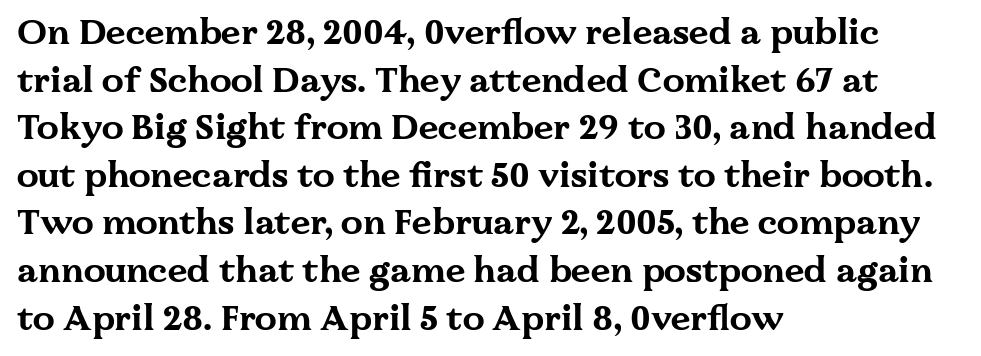
The rendering uses natural spacing where letterforms have individual widths. The face used here is rendered with its standard letterfit. Reading down the block, your eye returns to a fixed left position each line. A serif font was chosen for this passage.
